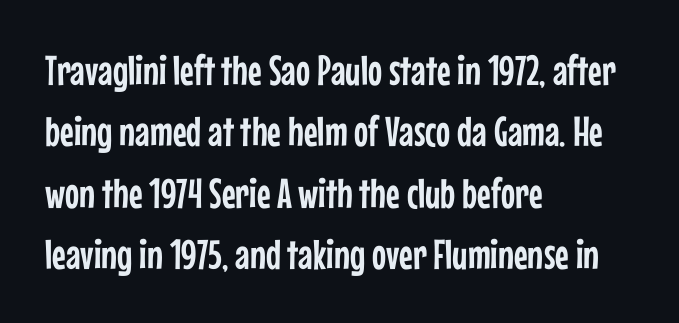
Q: Is the text italic (slanted)? A: No, it is upright.
Q: Is the typeface a serif or a sans-serif typeface? A: Sans-serif.
Q: Is the text underlined? A: No.
Q: How is the paragraph aligned? A: Left-aligned.
Q: Is the spacing between letters normal or unusually wide? A: Normal.
Q: Is the spacing between lines tight, normal or loose? A: Normal.
Q: Width (condensed, normal, or wide)? A: Condensed.
Q: Stroke contrast? A: Low.
Q: x-height? A: Medium.
Q: Monospaced? A: No.
